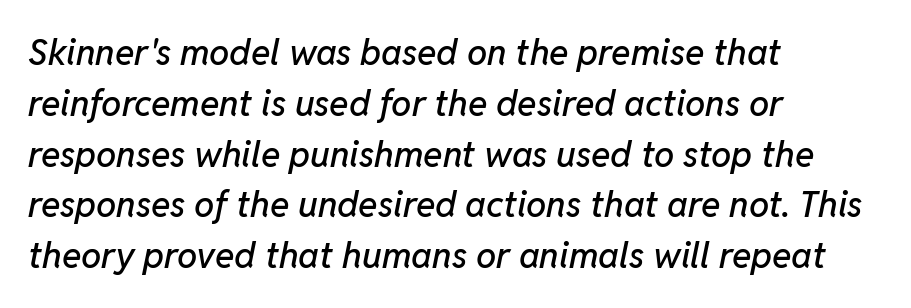
{"italic": "yes", "lean": "right", "slant_degrees": 11, "width": "normal", "stroke_contrast": "low", "x_height": "medium", "monospaced": "no", "underline": "no", "align": "left", "line_spacing": "normal", "line_spacing_ratio": 1.41, "letter_spacing": "normal", "letter_spacing_em": 0.0, "glyph_px": 36}
